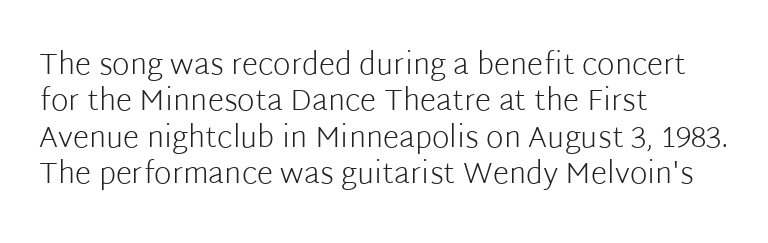
The font family rendered here belongs to the sans-serif group. Rule under the text: the space is simply empty. Think of a printed novel: that variable character pitch is what you see here. Is the block centered? No — it sits flush against the left margin. Compared with typical body copy, the letter spacing here is the same.
